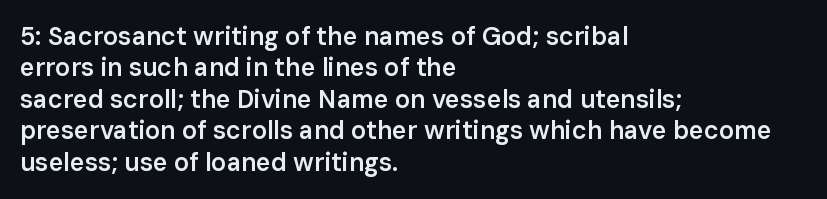
The image shows 25 px text type, upright; set left-aligned, normal line spacing (1.26x), normal letter spacing, not underlined.
